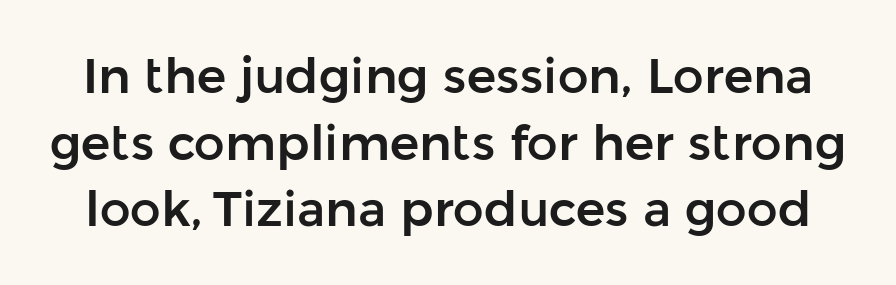
The image shows 49 px sans-serif type, upright; set normal line spacing (1.36x), normal letter spacing, not underlined; low stroke contrast and a medium x-height.
